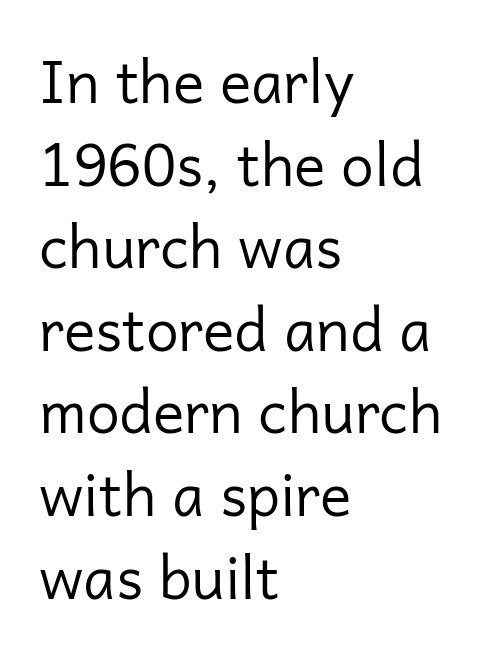
{"serif": "no", "italic": "no", "bold": "no", "weight": "regular", "width": "normal", "stroke_contrast": "low", "x_height": "medium", "monospaced": "no", "underline": "no", "align": "left", "line_spacing": "normal", "line_spacing_ratio": 1.4, "letter_spacing": "normal", "letter_spacing_em": 0.0, "glyph_px": 59}
